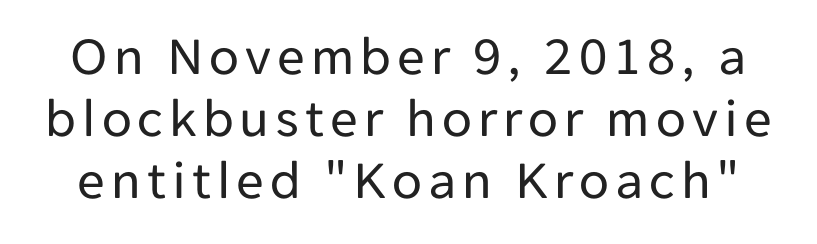
{"serif": "no", "italic": "no", "bold": "no", "weight": "regular", "width": "normal", "stroke_contrast": "low", "x_height": "medium", "monospaced": "no", "underline": "no", "line_spacing": "tight", "line_spacing_ratio": 1.13, "glyph_px": 55}
